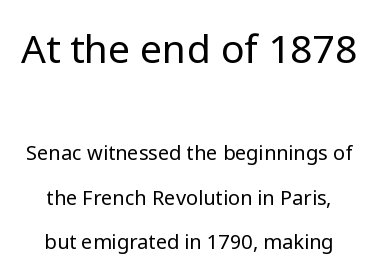
{"serif": "no", "italic": "no", "bold": "no", "weight": "regular", "width": "normal", "stroke_contrast": "low", "x_height": "medium", "monospaced": "no", "underline": "no", "line_spacing": "loose", "line_spacing_ratio": 2.21, "letter_spacing": "normal", "letter_spacing_em": 0.0, "larger_block": "first", "size_ratio": 1.95, "glyph_px": 39}
